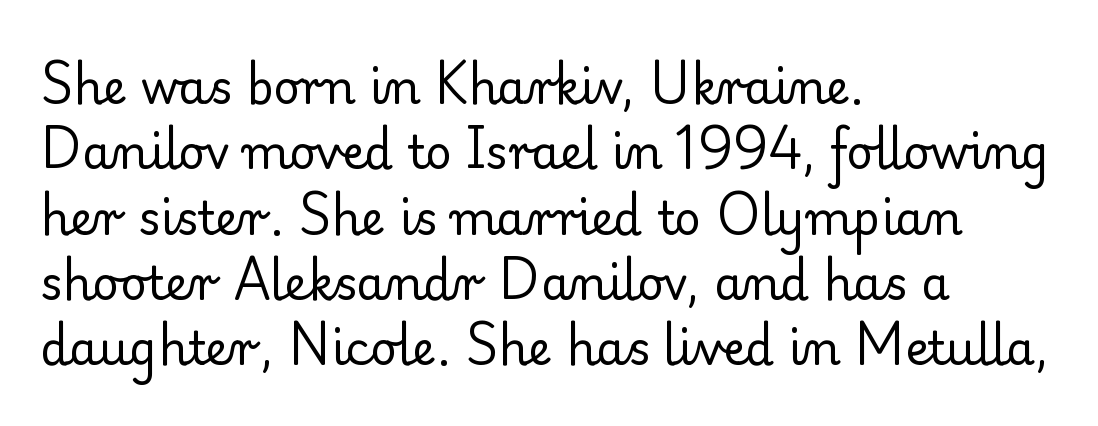
{"serif": "yes", "italic": "no", "bold": "no", "weight": "regular", "width": "normal", "stroke_contrast": "low", "x_height": "small", "monospaced": "no", "underline": "no", "align": "left", "line_spacing": "normal", "line_spacing_ratio": 1.42, "letter_spacing": "normal", "letter_spacing_em": 0.0, "glyph_px": 46}
